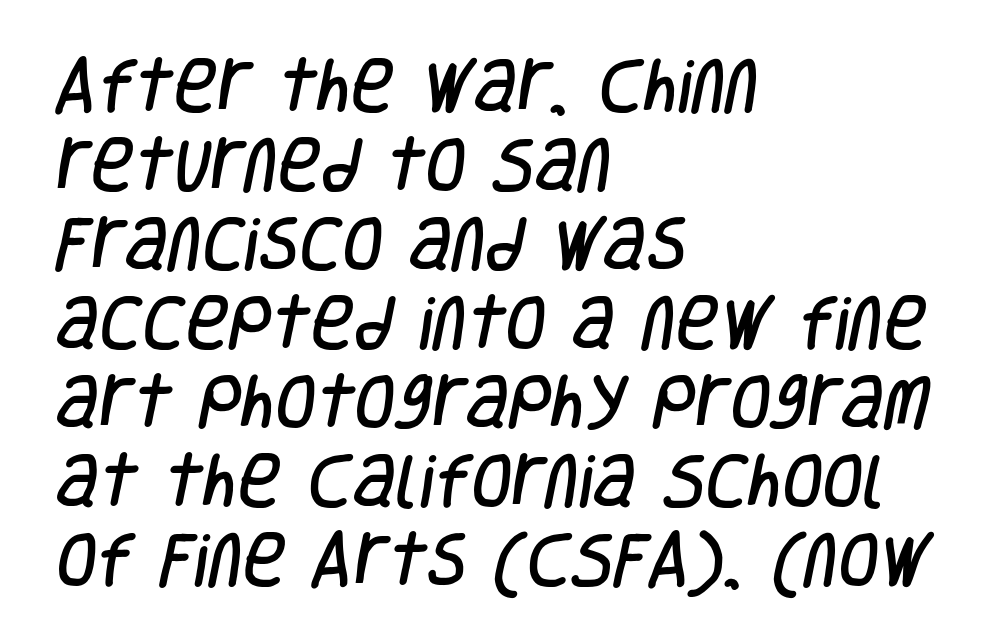
Q: Is the typeface a serif or a sans-serif typeface? A: Sans-serif.
Q: Is the text underlined? A: No.
Q: How is the paragraph aligned? A: Left-aligned.
Q: Is the spacing between letters normal or unusually wide? A: Normal.
Q: Is the spacing between lines tight, normal or loose? A: Normal.
Q: Width (condensed, normal, or wide)? A: Condensed.
Q: Stroke contrast? A: Low.
Q: x-height? A: Large.
Q: Monospaced? A: No.
